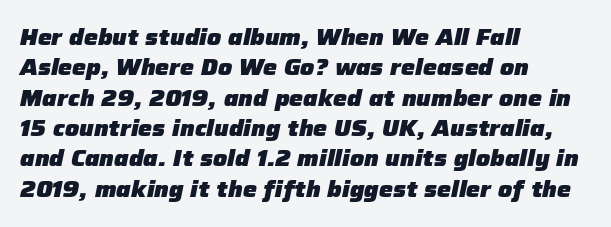
{"italic": "yes", "lean": "right", "slant_degrees": 12, "bold": "yes", "underline": "no", "align": "left", "line_spacing": "normal", "line_spacing_ratio": 1.38, "letter_spacing": "normal", "letter_spacing_em": 0.0, "glyph_px": 22}
